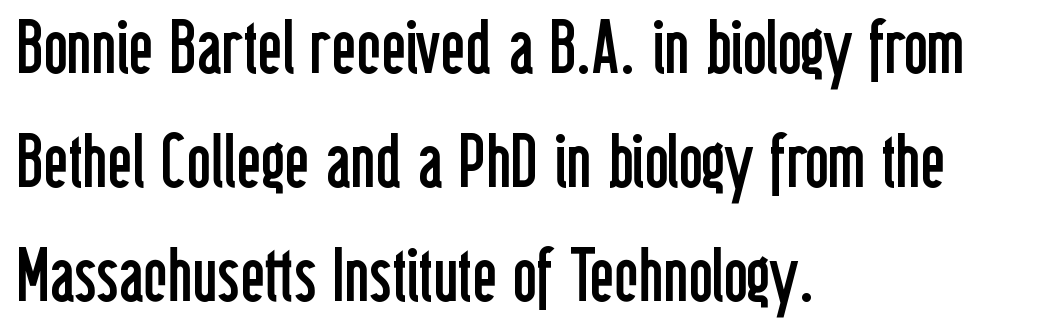
{"serif": "no", "italic": "no", "bold": "no", "weight": "regular", "width": "condensed", "stroke_contrast": "low", "x_height": "medium", "monospaced": "no", "underline": "no", "align": "left", "line_spacing": "normal", "line_spacing_ratio": 1.52, "letter_spacing": "normal", "letter_spacing_em": 0.0, "glyph_px": 75}
